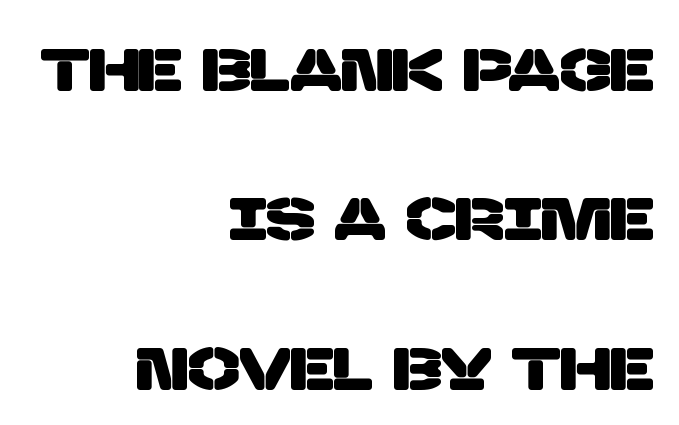
The image shows 61 px sans-serif type; set right-aligned, loose line spacing (2.45x), normal letter spacing, not underlined; low stroke contrast and a large x-height.
